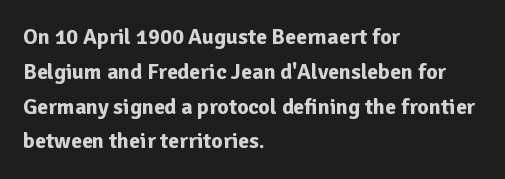
Q: Is the text bold? A: Yes.
Q: Is the text italic (slanted)? A: No, it is upright.
Q: Is the text underlined? A: No.
Q: How is the paragraph aligned? A: Left-aligned.
Q: Is the spacing between letters normal or unusually wide? A: Normal.
Q: Is the spacing between lines tight, normal or loose? A: Normal.
